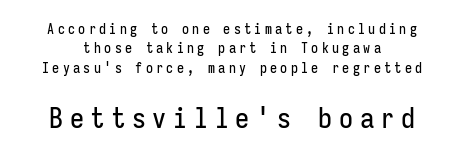
{"serif": "no", "italic": "no", "width": "condensed", "stroke_contrast": "low", "x_height": "medium", "monospaced": "yes", "underline": "no", "line_spacing": "normal", "line_spacing_ratio": 1.38, "letter_spacing": "wide", "letter_spacing_em": 0.24, "larger_block": "second", "size_ratio": 2.0, "glyph_px": 28}
